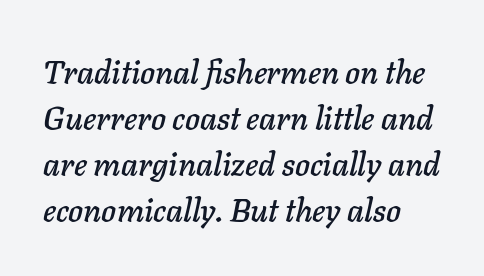
Q: Is the text italic (slanted)? A: Yes, it leans right by about 11 degrees.
Q: Is the text underlined? A: No.
Q: How is the paragraph aligned? A: Left-aligned.
Q: Is the spacing between letters normal or unusually wide? A: Normal.
Q: Is the spacing between lines tight, normal or loose? A: Normal.
Q: Width (condensed, normal, or wide)? A: Normal.
Q: Stroke contrast? A: Low.
Q: x-height? A: Medium.
Q: Monospaced? A: No.
